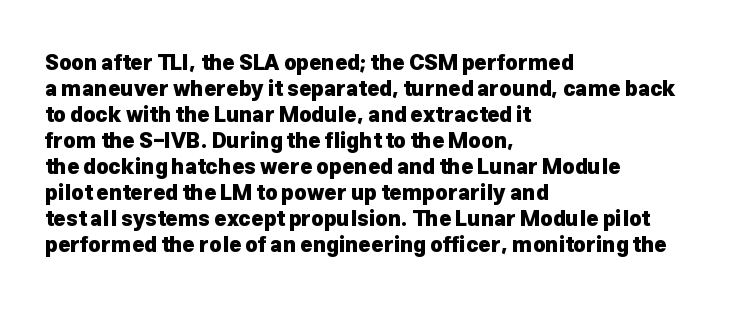
The strokes are fattened all the way to bold. Visually the block forms a straight wall on the left and a jagged coastline on the right. A typesetter would mark this as roman, not italic. The words here are not underlined.
